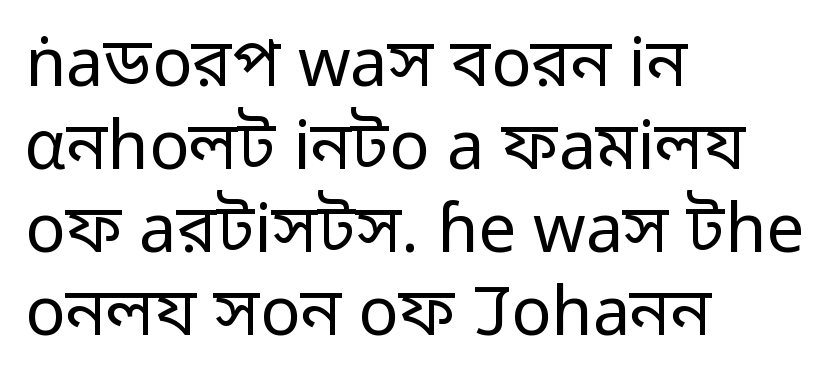
Q: Is the text bold? A: No.
Q: Is the text italic (slanted)? A: No, it is upright.
Q: Is the typeface a serif or a sans-serif typeface? A: Sans-serif.
Q: Is the text underlined? A: No.
Q: How is the paragraph aligned? A: Left-aligned.
Q: Is the spacing between letters normal or unusually wide? A: Normal.
Q: Width (condensed, normal, or wide)? A: Normal.
Q: Stroke contrast? A: Low.
Q: x-height? A: Medium.
Q: Monospaced? A: No.
